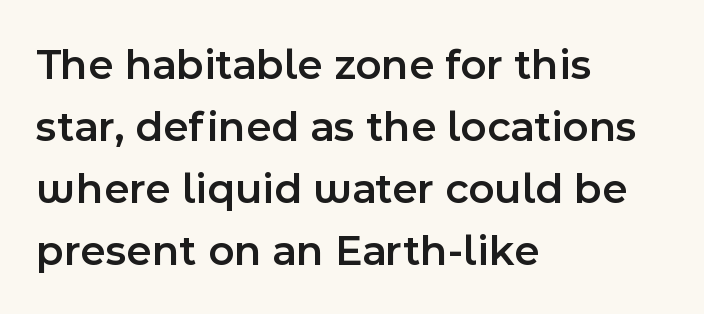
The image shows 44 px semibold sans-serif type, upright; set left-aligned, normal line spacing (1.41x), normal letter spacing, not underlined; a medium x-height.
